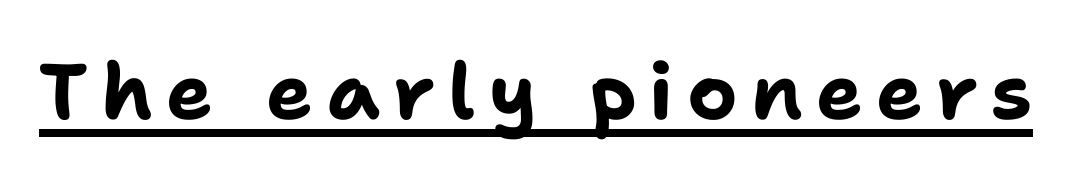
Looks like someone drew a line under every word here. Heavy-handed strokes throughout: this text is bold. Serif or sans? Sans — the stroke terminals are bare. This sample has the flowing, uneven cadence of proportional lettering. Italic: no, the glyphs are upright roman.
